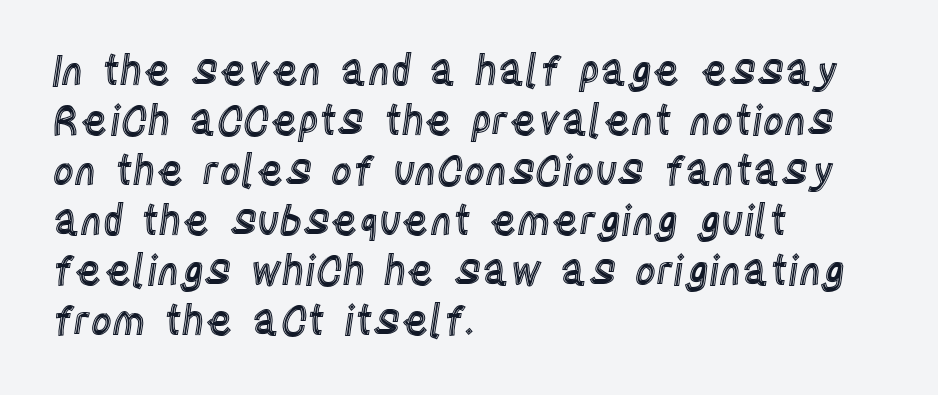
The image shows 41 px condensed type; set left-aligned, line spacing 1.22x, normal letter spacing, not underlined; a large x-height.
